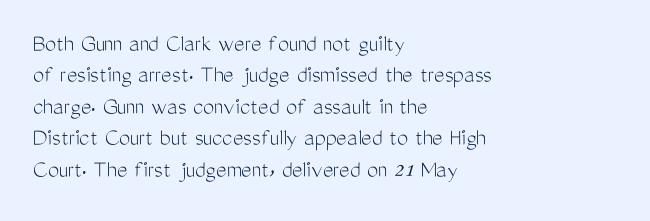
{"italic": "no", "bold": "no", "underline": "no", "align": "left", "line_spacing": "normal", "line_spacing_ratio": 1.26, "letter_spacing": "normal", "letter_spacing_em": 0.0, "glyph_px": 25}
